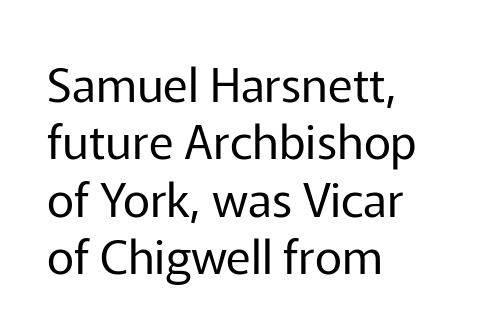
The image shows 47 px regular-weight sans-serif type, upright; set left-aligned, line spacing 1.22x, normal letter spacing, not underlined; low stroke contrast and a medium x-height.
